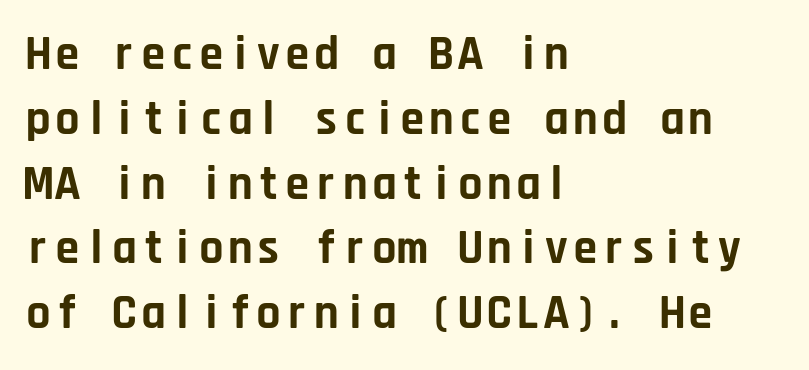
{"serif": "no", "italic": "no", "bold": "yes", "weight": "bold", "width": "normal", "stroke_contrast": "low", "x_height": "large", "monospaced": "yes", "underline": "no", "align": "left", "line_spacing": "normal", "line_spacing_ratio": 1.35, "letter_spacing": "normal", "letter_spacing_em": 0.0, "glyph_px": 48}
